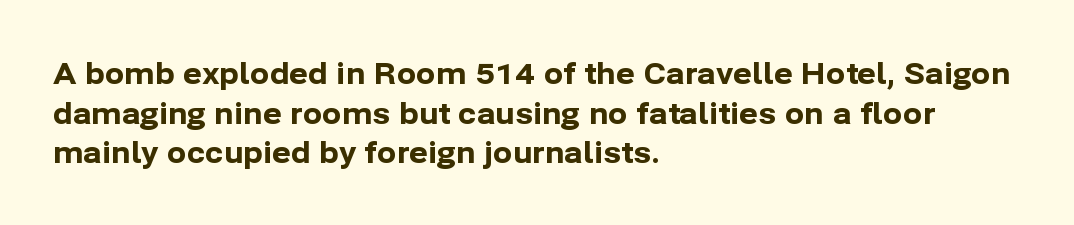
Q: Is the text bold? A: Yes.
Q: Is the text italic (slanted)? A: No, it is upright.
Q: Is the typeface a serif or a sans-serif typeface? A: Sans-serif.
Q: Is the text underlined? A: No.
Q: How is the paragraph aligned? A: Left-aligned.
Q: Is the spacing between letters normal or unusually wide? A: Normal.
Q: Is the spacing between lines tight, normal or loose? A: Normal.
Q: Width (condensed, normal, or wide)? A: Normal.
Q: Stroke contrast? A: Low.
Q: x-height? A: Medium.
Q: Monospaced? A: No.
